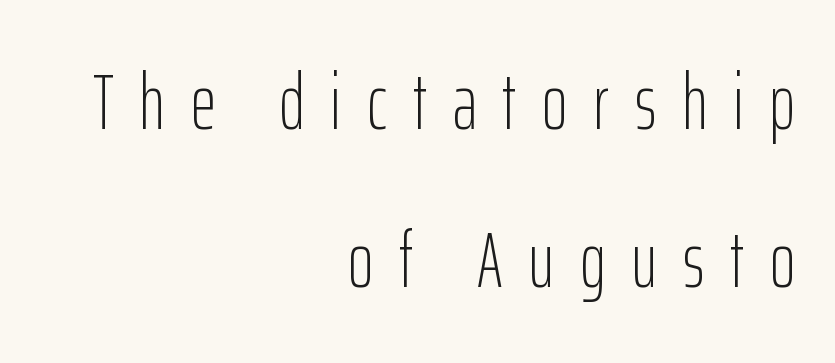
The image shows 78 px light, condensed sans-serif type, upright; set right-aligned, loose line spacing (2.03x), unusually wide letter spacing (+0.33 em), not underlined; low stroke contrast and a medium x-height.
